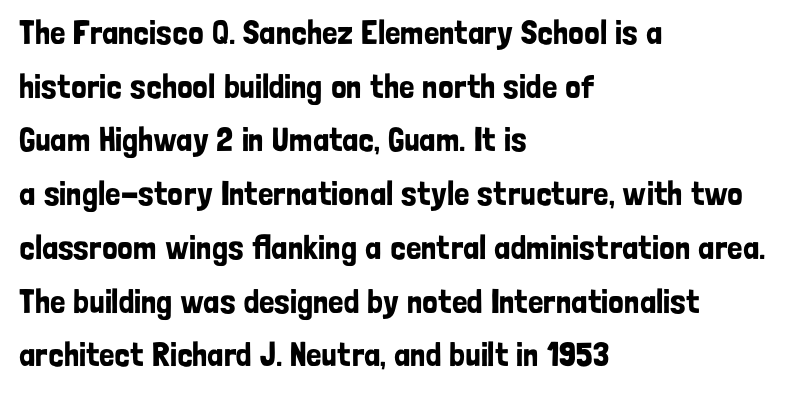
Italic: no, the glyphs are upright roman. Here the designer chose a conventional face with non-uniform glyph widths. Layout note: lines flush left. Decoration check: the copy has no underline. Inter-character spacing is left at the font's built-in metrics.
